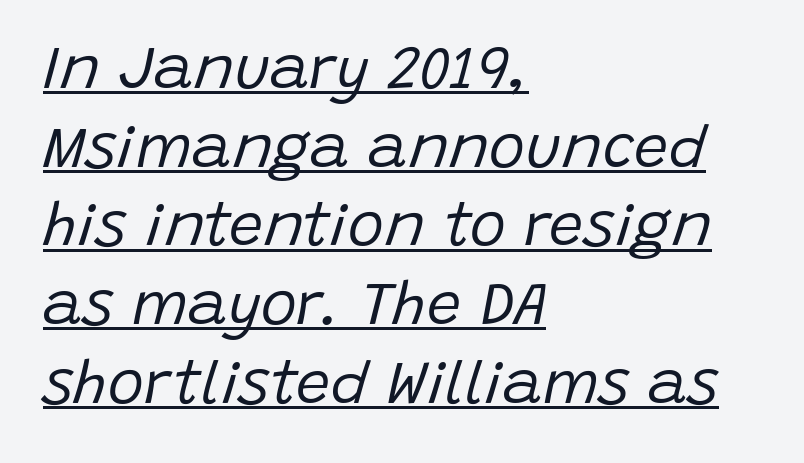
{"italic": "yes", "lean": "right", "slant_degrees": 15, "bold": "no", "weight": "regular", "width": "normal", "stroke_contrast": "low", "x_height": "large", "monospaced": "no", "underline": "yes", "align": "left", "line_spacing": "normal", "line_spacing_ratio": 1.29, "letter_spacing": "normal", "letter_spacing_em": 0.0, "glyph_px": 61}
